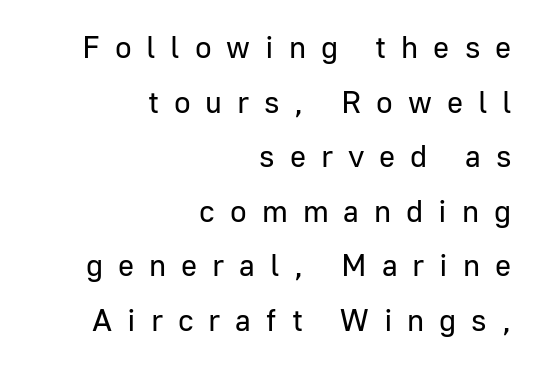
{"serif": "no", "italic": "no", "bold": "no", "weight": "regular", "width": "normal", "stroke_contrast": "low", "x_height": "medium", "monospaced": "no", "underline": "no", "align": "right", "line_spacing_ratio": 1.76, "letter_spacing": "wide", "letter_spacing_em": 0.48, "glyph_px": 31}
